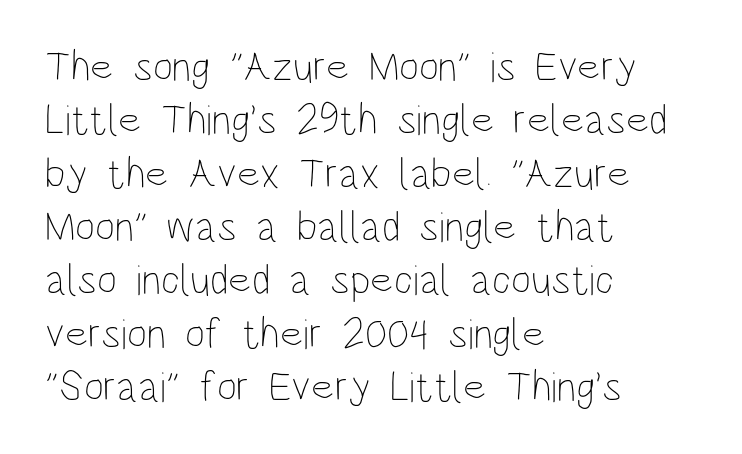
{"italic": "no", "bold": "no", "weight": "thin", "width": "condensed", "stroke_contrast": "low", "x_height": "large", "monospaced": "no", "underline": "no", "align": "left", "line_spacing_ratio": 1.24, "letter_spacing": "normal", "letter_spacing_em": 0.0, "glyph_px": 43}
